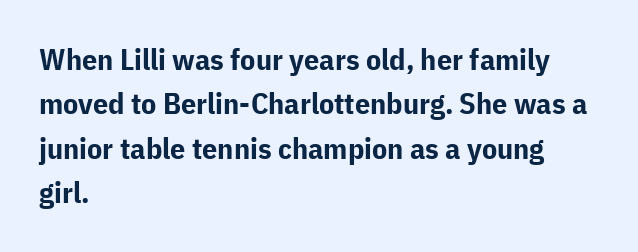
Look at the bottom of the vertical strokes: they stop flat, with no serifs. Honestly, the row spacing looks completely unremarkable. These lines were composed using upright roman letters. Do the characters align in a grid? No, the font is proportional. Does the weight exceed regular? Yes, all the way to bold. The lines in this sample share a left origin and differ only in where they stop.
